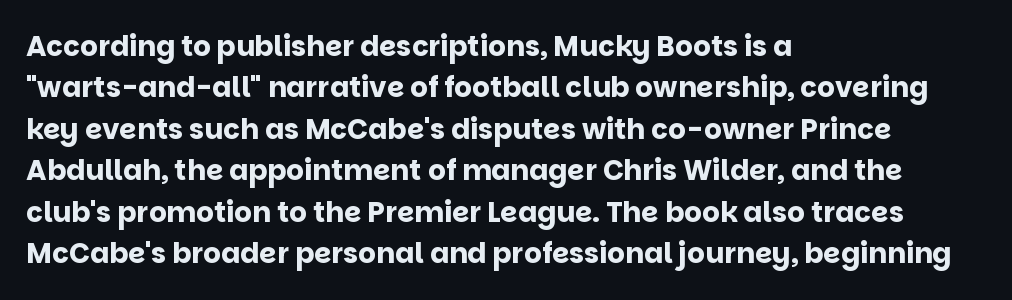
{"serif": "no", "italic": "no", "bold": "yes", "weight": "bold", "width": "normal", "stroke_contrast": "low", "x_height": "large", "monospaced": "no", "underline": "no", "align": "left", "line_spacing": "normal", "line_spacing_ratio": 1.48, "letter_spacing": "normal", "letter_spacing_em": 0.0, "glyph_px": 28}
